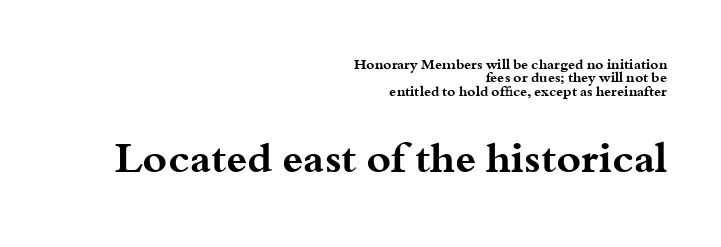
{"serif": "yes", "italic": "no", "bold": "yes", "weight": "bold", "width": "wide", "stroke_contrast": "medium", "x_height": "small", "monospaced": "no", "underline": "no", "align": "right", "line_spacing": "tight", "line_spacing_ratio": 0.96, "letter_spacing": "normal", "letter_spacing_em": 0.0, "larger_block": "second", "size_ratio": 3.0, "glyph_px": 42}
